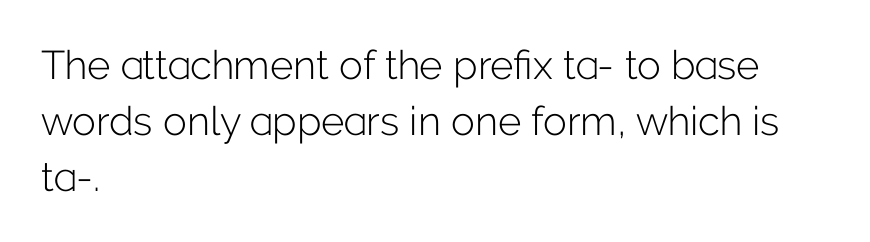
The image shows 40 px light sans-serif type, upright; set left-aligned, normal line spacing (1.4x), normal letter spacing, not underlined; low stroke contrast and a medium x-height.
